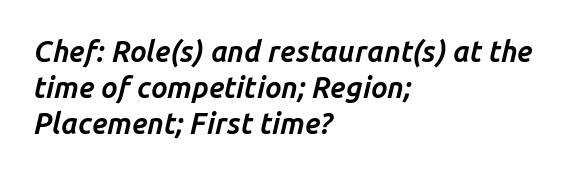
{"italic": "yes", "lean": "right", "slant_degrees": 14, "bold": "yes", "weight": "bold", "width": "normal", "stroke_contrast": "low", "x_height": "medium", "monospaced": "no", "underline": "no", "align": "left", "line_spacing_ratio": 1.24, "letter_spacing": "normal", "letter_spacing_em": 0.0, "glyph_px": 29}
